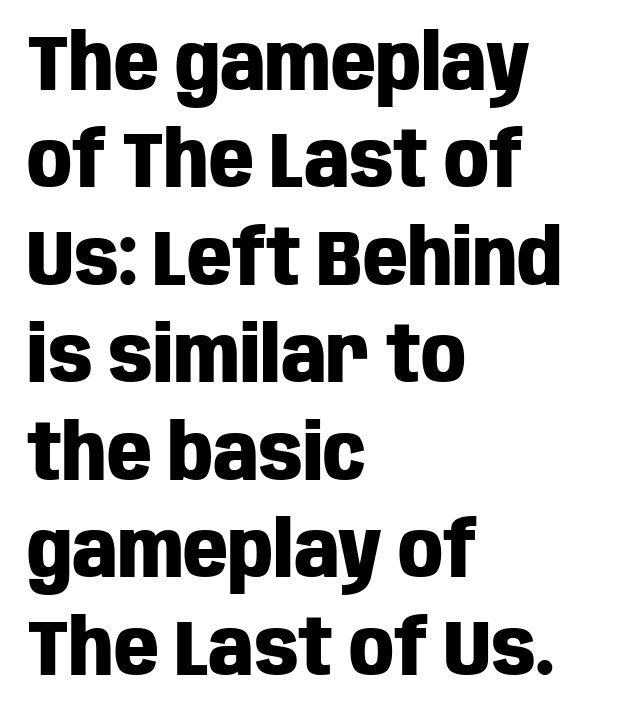
{"serif": "no", "italic": "no", "bold": "yes", "weight": "heavy", "width": "condensed", "stroke_contrast": "low", "x_height": "large", "monospaced": "no", "underline": "no", "align": "left", "line_spacing": "normal", "line_spacing_ratio": 1.25, "letter_spacing": "normal", "letter_spacing_em": 0.0, "glyph_px": 78}
